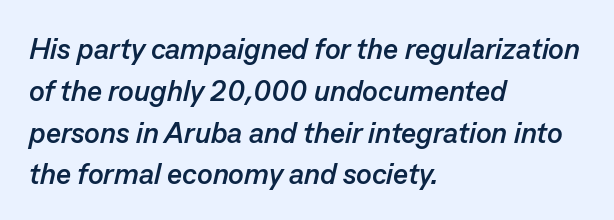
{"italic": "yes", "lean": "right", "slant_degrees": 13, "bold": "yes", "weight": "semibold", "width": "normal", "stroke_contrast": "low", "x_height": "medium", "monospaced": "no", "underline": "no", "align": "left", "line_spacing": "normal", "line_spacing_ratio": 1.44, "letter_spacing": "normal", "letter_spacing_em": 0.0, "glyph_px": 29}
